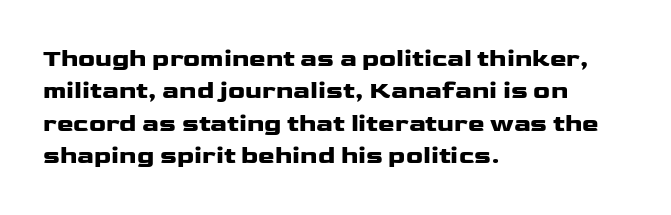
Q: Is the text bold? A: Yes.
Q: Is the text italic (slanted)? A: No, it is upright.
Q: Is the text underlined? A: No.
Q: How is the paragraph aligned? A: Left-aligned.
Q: Is the spacing between letters normal or unusually wide? A: Normal.
Q: Is the spacing between lines tight, normal or loose? A: Normal.
